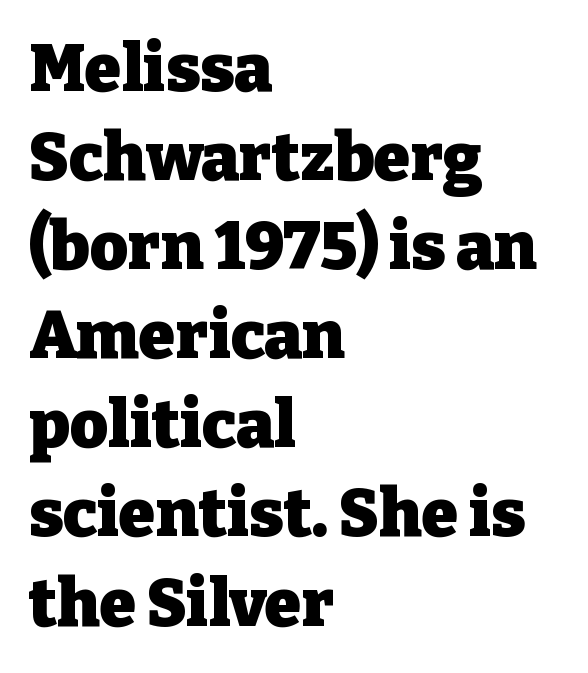
The image shows 66 px heavy serif type, upright; set left-aligned, normal line spacing (1.35x), normal letter spacing, not underlined; low stroke contrast and a medium x-height.
